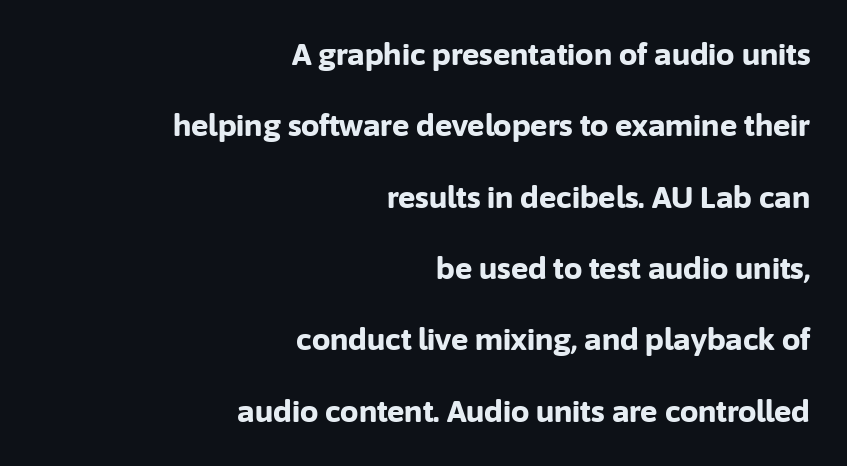
The rendering uses natural spacing where letterforms have individual widths. This sample uses an upright cut, with every glyph sitting square on the baseline. This rendering leaves character spacing at its baseline value. Interline gaps are noticeably wide in this sample. Serif or sans? Sans — the stroke terminals are bare. The paragraph has a hard right edge and a soft left edge.
